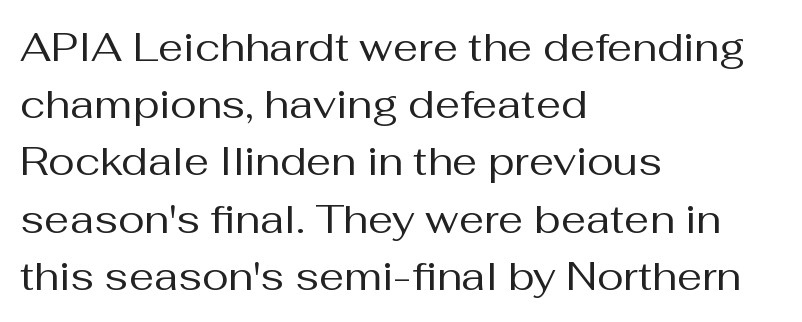
The image shows 40 px regular-weight sans-serif type, upright; set left-aligned, normal line spacing (1.43x), normal letter spacing, not underlined; medium stroke contrast and a medium x-height.
